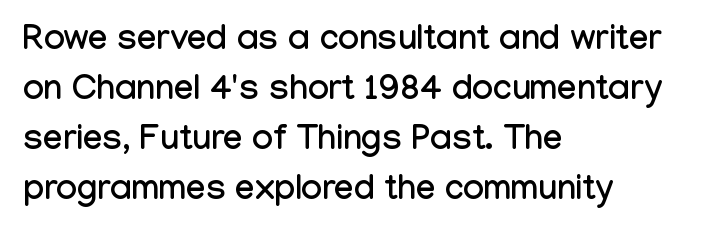
Q: Is the text italic (slanted)? A: No, it is upright.
Q: Is the typeface a serif or a sans-serif typeface? A: Sans-serif.
Q: Is the text underlined? A: No.
Q: How is the paragraph aligned? A: Left-aligned.
Q: Is the spacing between letters normal or unusually wide? A: Normal.
Q: Is the spacing between lines tight, normal or loose? A: Normal.
Q: Width (condensed, normal, or wide)? A: Condensed.
Q: Stroke contrast? A: Low.
Q: x-height? A: Medium.
Q: Monospaced? A: No.
